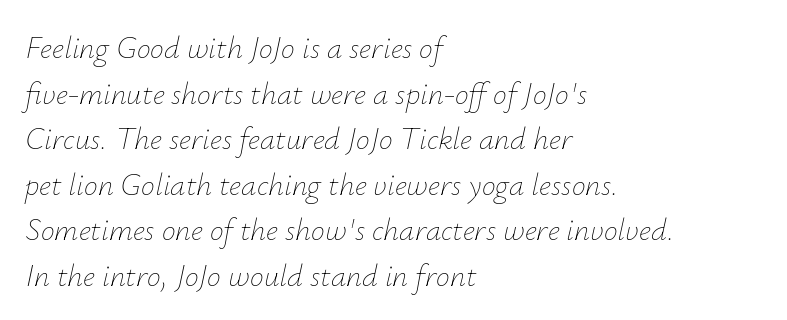
{"italic": "yes", "lean": "right", "slant_degrees": 12, "bold": "no", "weight": "thin", "width": "normal", "stroke_contrast": "low", "x_height": "small", "monospaced": "no", "underline": "no", "align": "left", "line_spacing": "normal", "line_spacing_ratio": 1.47, "letter_spacing": "normal", "letter_spacing_em": 0.0, "glyph_px": 31}
